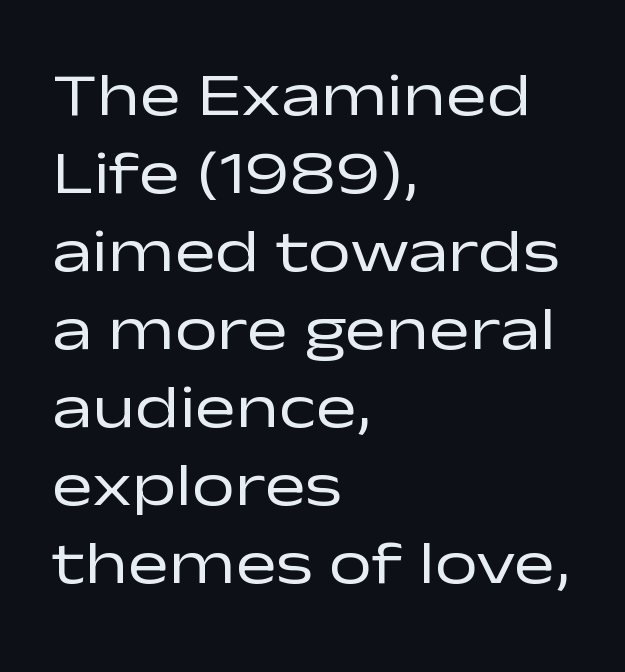
A student would call this left alignment; a typographer would say flush left, rag right. The passage shown stacks its lines at a standard gap. Unlike italic type, these characters show no tilt at all. Honestly, there is no underline to notice here at all. Serif or sans? Sans — the stroke terminals are bare.
